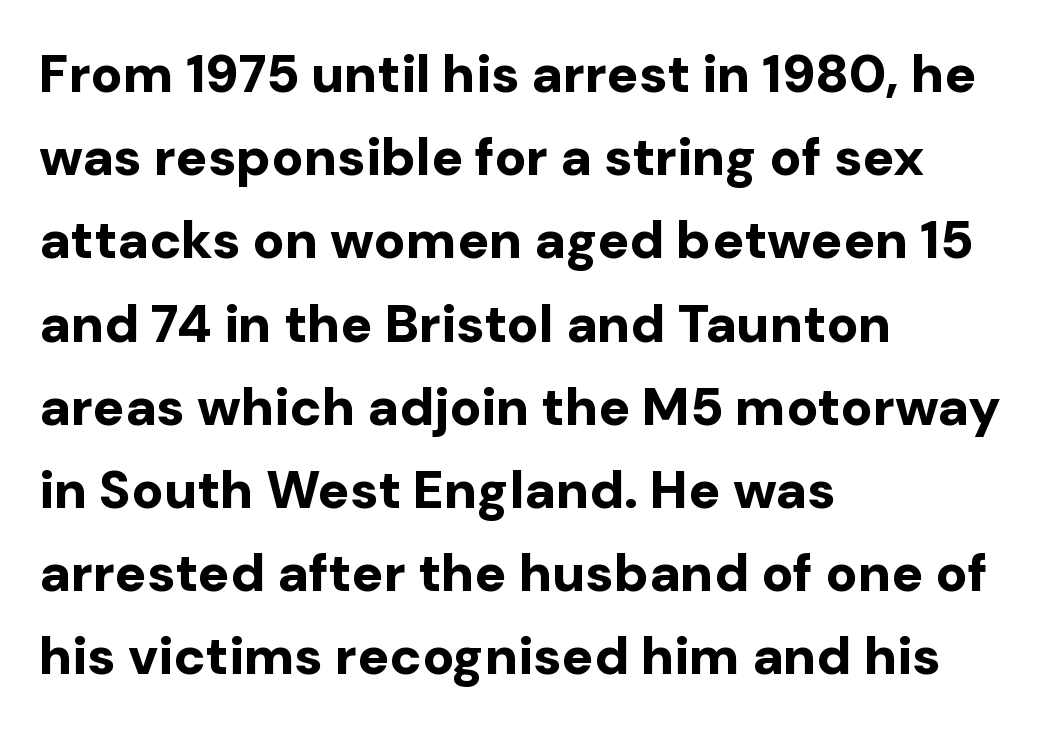
{"serif": "no", "italic": "no", "bold": "yes", "weight": "bold", "width": "normal", "stroke_contrast": "low", "x_height": "medium", "monospaced": "no", "underline": "no", "align": "left", "line_spacing": "normal", "line_spacing_ratio": 1.57, "letter_spacing": "normal", "letter_spacing_em": 0.0, "glyph_px": 53}
